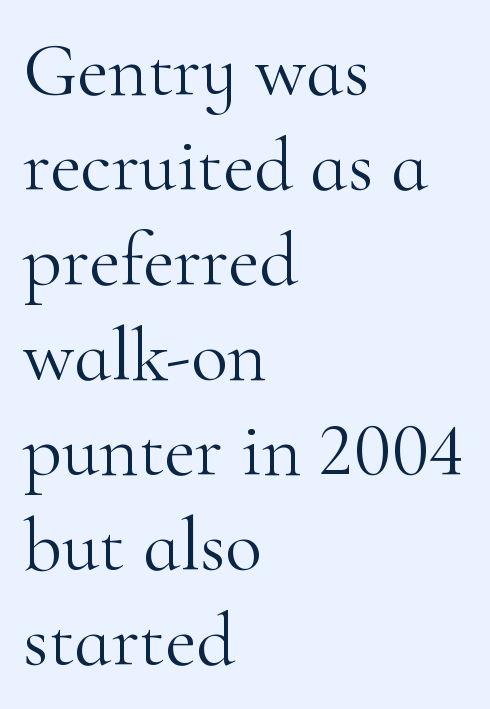
The image shows 76 px light serif type, upright; set left-aligned, normal line spacing (1.25x), normal letter spacing, not underlined; high stroke contrast and a small x-height.
